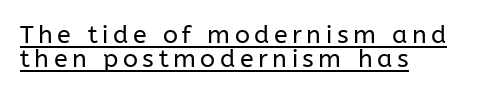
The lettering stays uniformly vertical, giving the passage a roman look. The weight tops out at a normal text grade. Each new line begins almost immediately beneath the previous one. Casual observation: everything's shoved over to the left. The lettering is marked with a stroke running underneath it.
